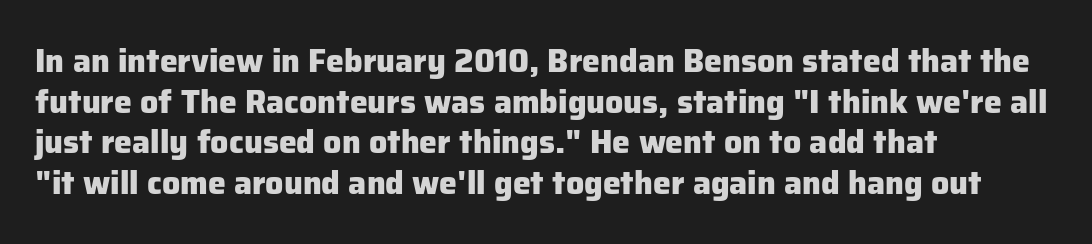
Q: Is the text bold? A: Yes.
Q: Is the text italic (slanted)? A: No, it is upright.
Q: Is the typeface a serif or a sans-serif typeface? A: Sans-serif.
Q: Is the text underlined? A: No.
Q: How is the paragraph aligned? A: Left-aligned.
Q: Is the spacing between letters normal or unusually wide? A: Normal.
Q: Is the spacing between lines tight, normal or loose? A: Normal.
Q: Width (condensed, normal, or wide)? A: Normal.
Q: Stroke contrast? A: Low.
Q: x-height? A: Medium.
Q: Monospaced? A: No.
